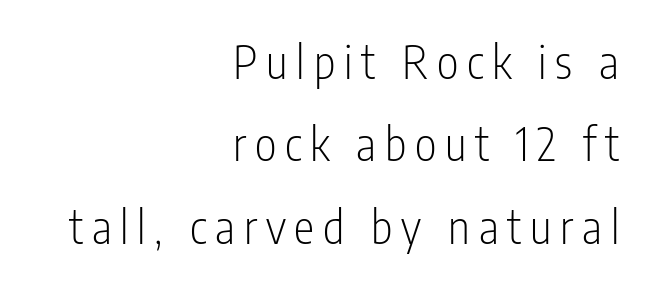
The ragged edge is on the left, which tells us the setting is flush right. The face used here is proportionally spaced, like ordinary book or web type. These glyphs show unthickened strokes, regular width or finer. The string is rendered with underlining switched off.
